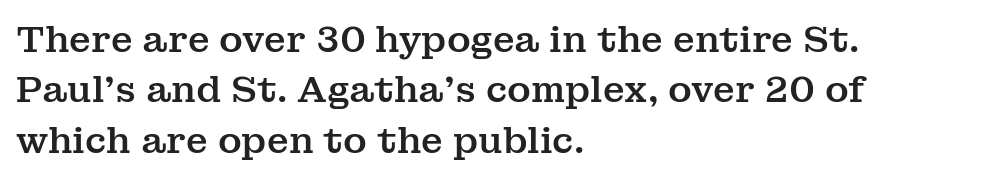
The image shows 36 px serif type, upright; set left-aligned, normal line spacing (1.4x), normal letter spacing, not underlined; medium stroke contrast and a medium x-height.
